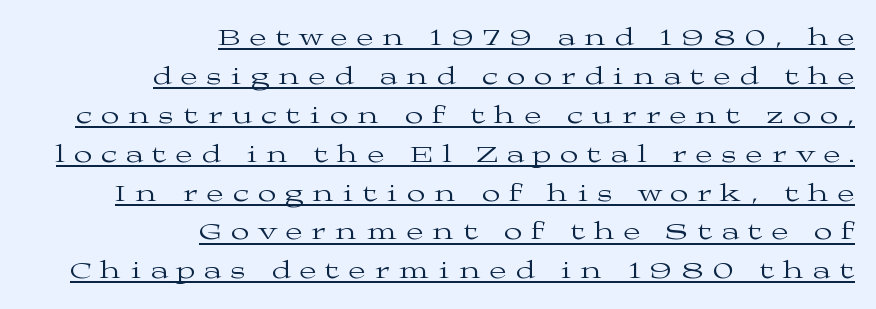
Q: Is the text bold? A: No.
Q: Is the text italic (slanted)? A: No, it is upright.
Q: Is the text underlined? A: Yes.
Q: How is the paragraph aligned? A: Right-aligned.
Q: Is the spacing between letters normal or unusually wide? A: Unusually wide.
Q: Is the spacing between lines tight, normal or loose? A: Normal.
